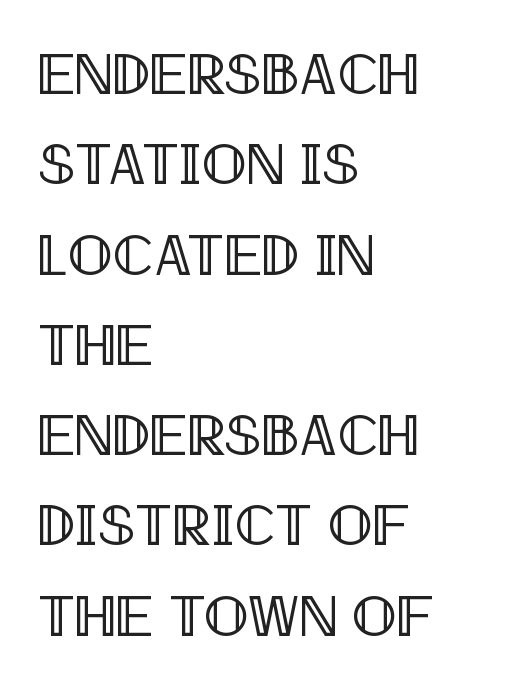
{"italic": "no", "width": "condensed", "x_height": "large", "monospaced": "no", "underline": "no", "align": "left", "line_spacing": "normal", "line_spacing_ratio": 1.53, "letter_spacing": "normal", "letter_spacing_em": 0.0, "glyph_px": 59}
